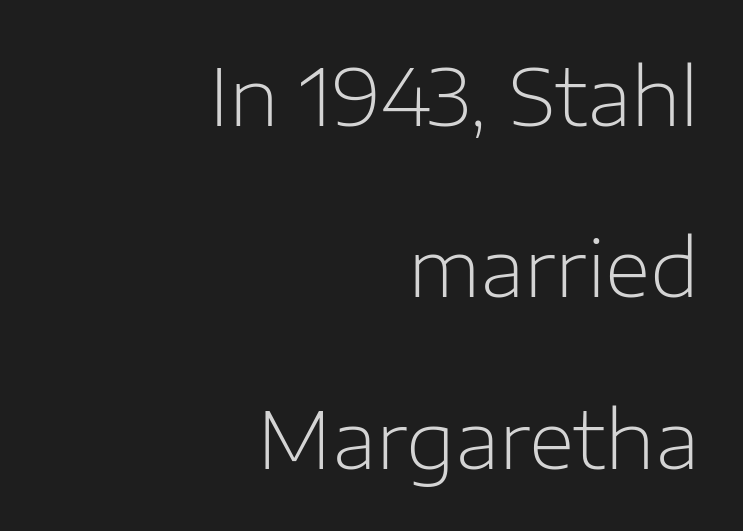
Nobody drew a line under any word here. Standard letterfit; no display-style spreading of the glyphs. Honestly, the rows look like they've been pulled way apart. The lines are quadded right. The letters look calm and open, with moderate or lighter stems.
